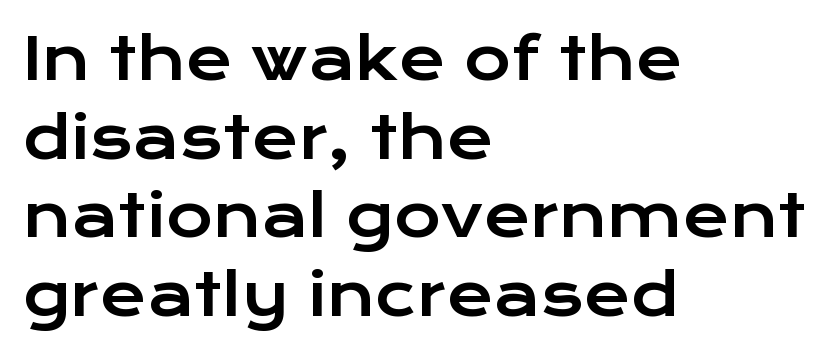
Every stem runs plumb, perpendicular to the baseline. If you measured baseline to baseline, you'd find a middling distance. In terms of letterspacing, this is plain default setting. The rendering uses natural spacing where letterforms have individual widths. The rag falls on the right side of this text block. Bare-footed words on every line.
